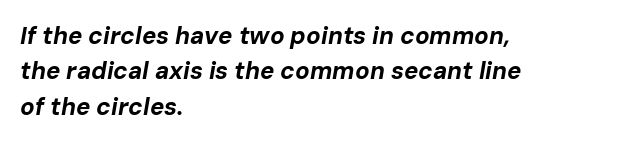
Q: Is the text bold? A: Yes.
Q: Is the text italic (slanted)? A: Yes, it leans right by about 10 degrees.
Q: Is the text underlined? A: No.
Q: How is the paragraph aligned? A: Left-aligned.
Q: Is the spacing between letters normal or unusually wide? A: Normal.
Q: Is the spacing between lines tight, normal or loose? A: Normal.
